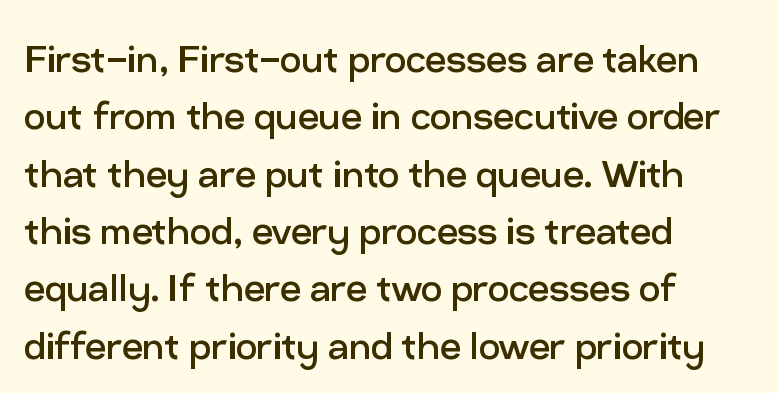
The image shows 47 px regular-weight sans-serif type, upright; set left-aligned, line spacing 1.22x, normal letter spacing, not underlined; low stroke contrast and a medium x-height.
